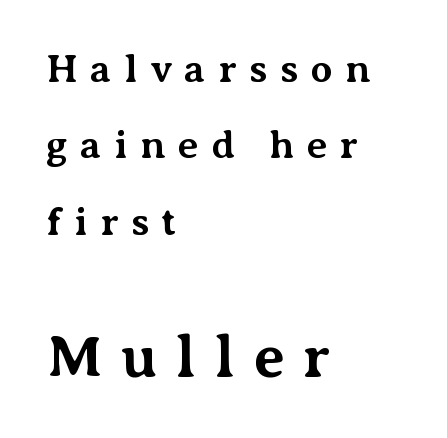
The image shows 60 px bold serif type, upright; set left-aligned, loose line spacing (1.91x), unusually wide letter spacing (+0.31 em), not underlined; the second (bottom) block is 1.5x larger; medium stroke contrast and a medium x-height.
